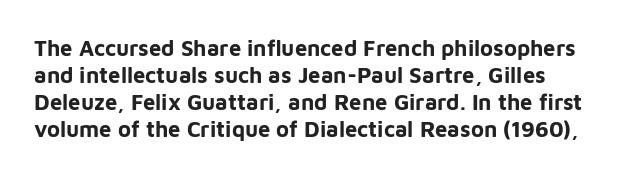
Q: Is the text bold? A: Yes.
Q: Is the text italic (slanted)? A: No, it is upright.
Q: Is the text underlined? A: No.
Q: Is the spacing between letters normal or unusually wide? A: Normal.
